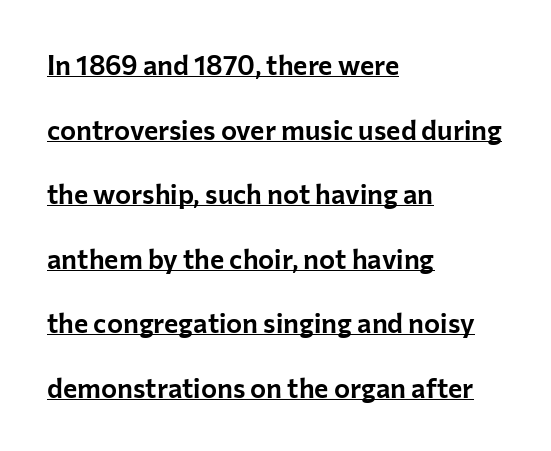
The image shows 27 px text type, upright; set left-aligned, loose line spacing (2.39x), normal letter spacing, underlined.
